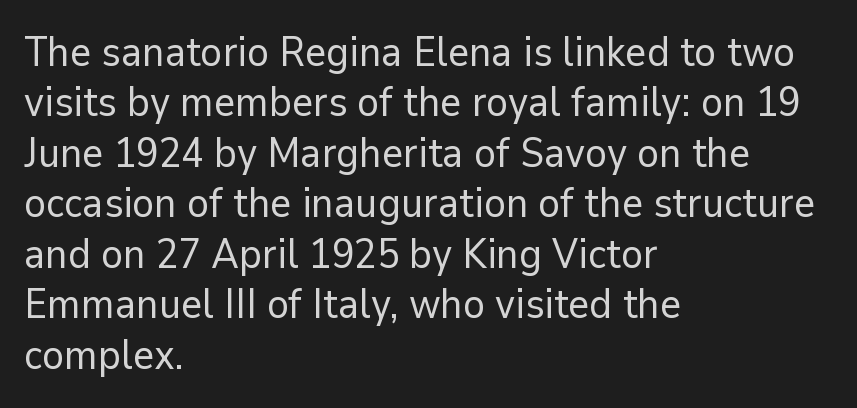
The ragged edge is on the right, which tells us the setting is flush left. The passage shown is typed in a proportional face where columns would drift. Nothing heavy about these letters — not bold at all. Vertical strokes here are truly vertical. The letters sit at their default tracking, neither squeezed nor spread. The glyphs in this specimen are sans serif.
